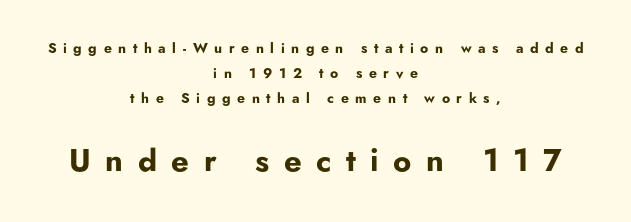
The image shows 31 px bold sans-serif type, upright; set centered, line spacing 1.77x, unusually wide letter spacing (+0.47 em), not underlined; the second (bottom) block is 2.21x larger; low stroke contrast and a small x-height.
